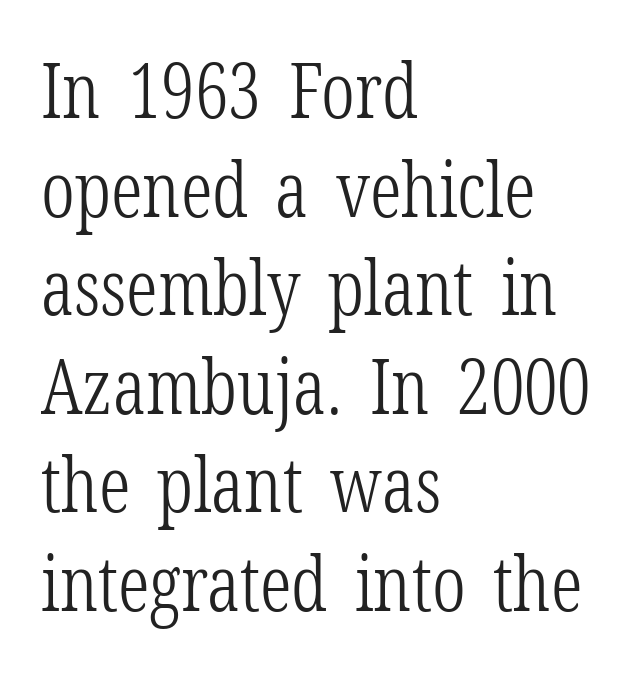
The area under the type is left untouched. Think of a printed novel: that variable character pitch is what you see here. Observe the serifs anchoring each vertical stroke in this sample. Alignment: flush left. Posture: vertical. The passage shown is not bold in any degree.
